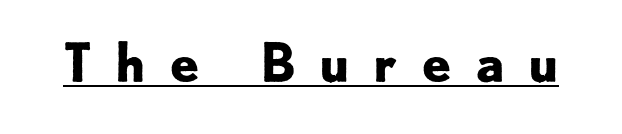
The image shows 53 px bold sans-serif type, upright; set unusually wide letter spacing (+0.43 em), underlined; low stroke contrast and a small x-height.
